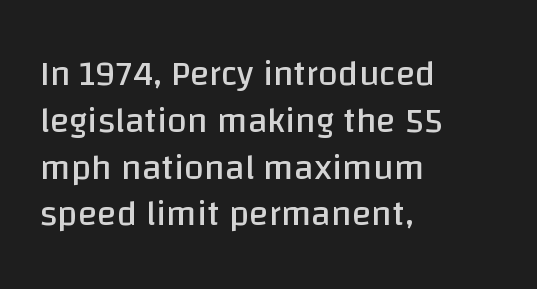
{"serif": "no", "italic": "no", "bold": "no", "weight": "regular", "width": "normal", "stroke_contrast": "low", "x_height": "large", "monospaced": "no", "underline": "no", "align": "left", "line_spacing": "normal", "line_spacing_ratio": 1.3, "letter_spacing": "normal", "letter_spacing_em": 0.0, "glyph_px": 36}
